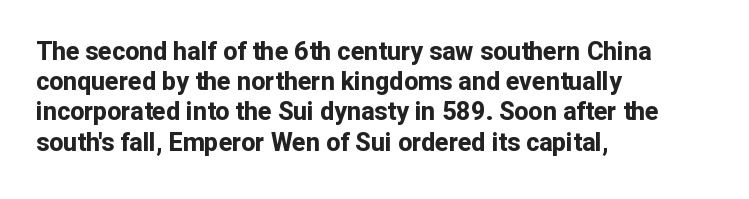
Q: Is the text bold? A: Yes.
Q: Is the text italic (slanted)? A: No, it is upright.
Q: Is the text underlined? A: No.
Q: How is the paragraph aligned? A: Left-aligned.
Q: Is the spacing between letters normal or unusually wide? A: Normal.
